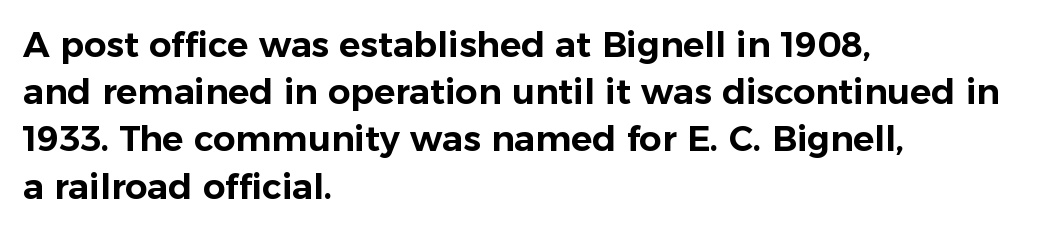
{"serif": "no", "italic": "no", "width": "normal", "stroke_contrast": "low", "x_height": "medium", "monospaced": "no", "underline": "no", "align": "left", "line_spacing": "normal", "line_spacing_ratio": 1.35, "letter_spacing": "normal", "letter_spacing_em": 0.0, "glyph_px": 35}
